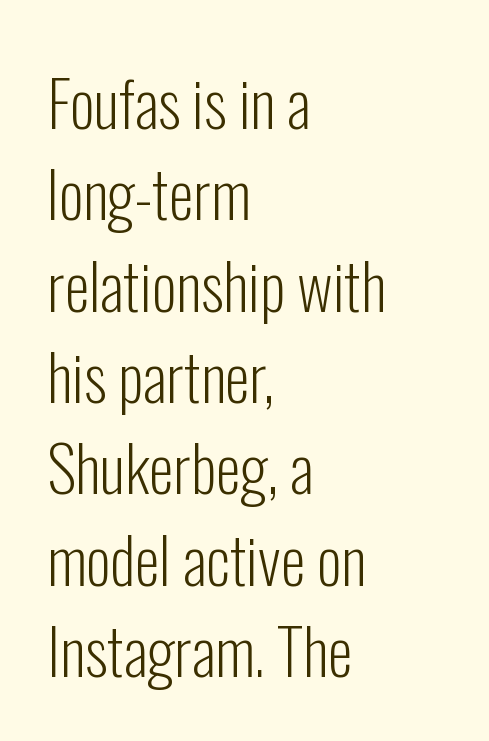
{"serif": "no", "italic": "no", "bold": "no", "weight": "light", "width": "condensed", "stroke_contrast": "low", "x_height": "medium", "monospaced": "no", "underline": "no", "align": "left", "line_spacing": "normal", "line_spacing_ratio": 1.45, "letter_spacing": "normal", "letter_spacing_em": 0.0, "glyph_px": 63}
